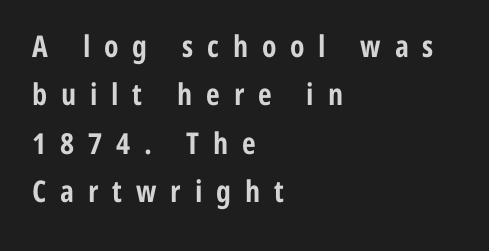
{"serif": "no", "italic": "no", "bold": "yes", "weight": "bold", "width": "condensed", "stroke_contrast": "low", "x_height": "medium", "monospaced": "no", "underline": "no", "align": "left", "line_spacing": "normal", "line_spacing_ratio": 1.61, "letter_spacing": "wide", "letter_spacing_em": 0.46, "glyph_px": 30}
